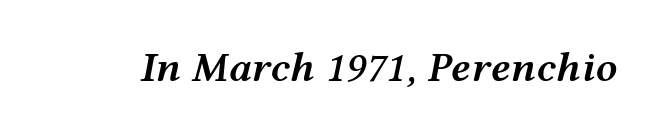
The axis of the letterforms is tilted away from vertical. The tracking reads as untouched default to a designer's eye. Plain, unruled lines of type. Moderately thickened strokes mark this as semibold type.
